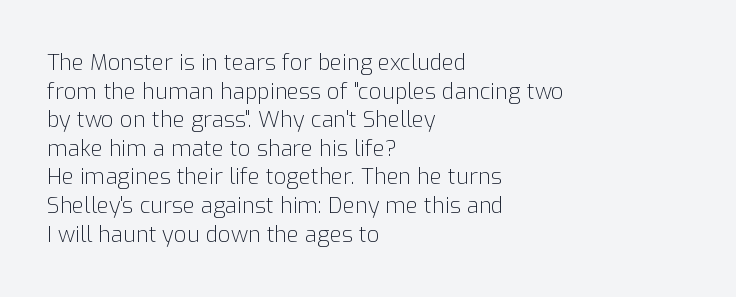
{"italic": "no", "bold": "no", "underline": "no", "align": "left", "line_spacing": "normal", "line_spacing_ratio": 1.3, "letter_spacing": "normal", "letter_spacing_em": 0.0, "glyph_px": 22}
